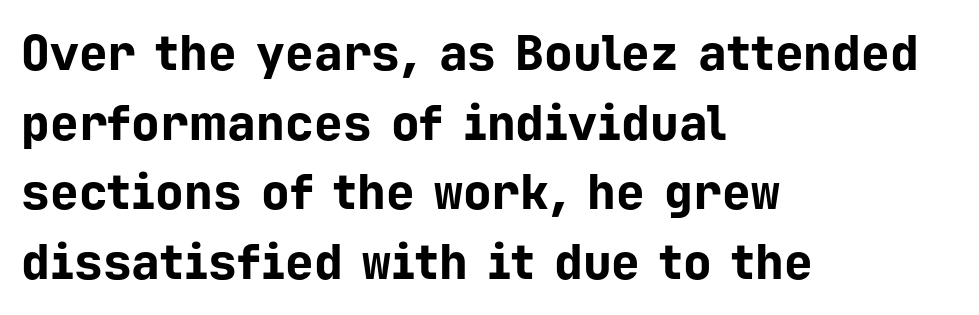
Q: Is the text bold? A: Yes.
Q: Is the text italic (slanted)? A: No, it is upright.
Q: Is the typeface a serif or a sans-serif typeface? A: Sans-serif.
Q: Is the text underlined? A: No.
Q: How is the paragraph aligned? A: Left-aligned.
Q: Is the spacing between letters normal or unusually wide? A: Normal.
Q: Is the spacing between lines tight, normal or loose? A: Normal.
Q: Width (condensed, normal, or wide)? A: Normal.
Q: Stroke contrast? A: Low.
Q: x-height? A: Medium.
Q: Monospaced? A: Yes.
